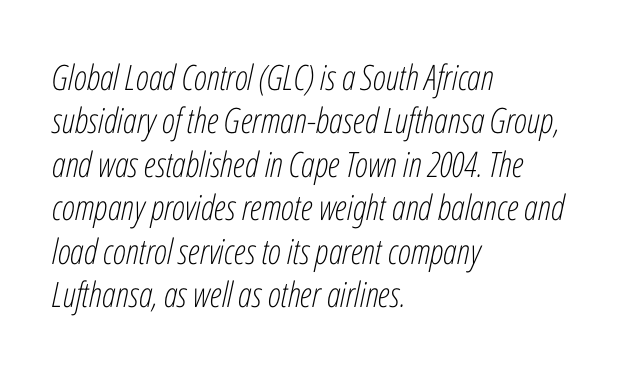
{"italic": "yes", "lean": "right", "slant_degrees": 12, "bold": "no", "weight": "light", "width": "condensed", "stroke_contrast": "low", "x_height": "medium", "monospaced": "no", "underline": "no", "align": "left", "line_spacing_ratio": 1.24, "letter_spacing": "normal", "letter_spacing_em": 0.0, "glyph_px": 35}
